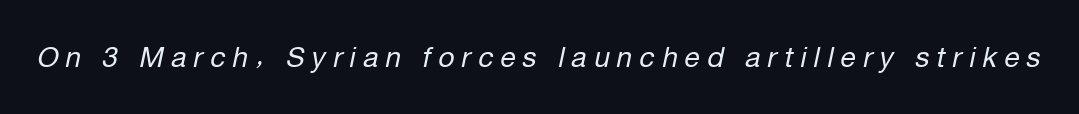
Rendered with sloped, italic letterforms. This reads as an unemphasized weight, regular at the heaviest. Do the characters align in a grid? No, the font is proportional. Any mark beneath the type? The region is blank.
